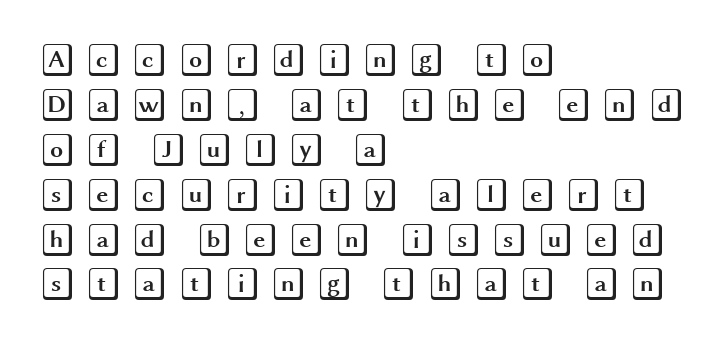
{"italic": "no", "width": "wide", "x_height": "large", "underline": "no", "align": "left", "line_spacing": "normal", "line_spacing_ratio": 1.36, "letter_spacing": "wide", "letter_spacing_em": 0.3, "glyph_px": 33}
